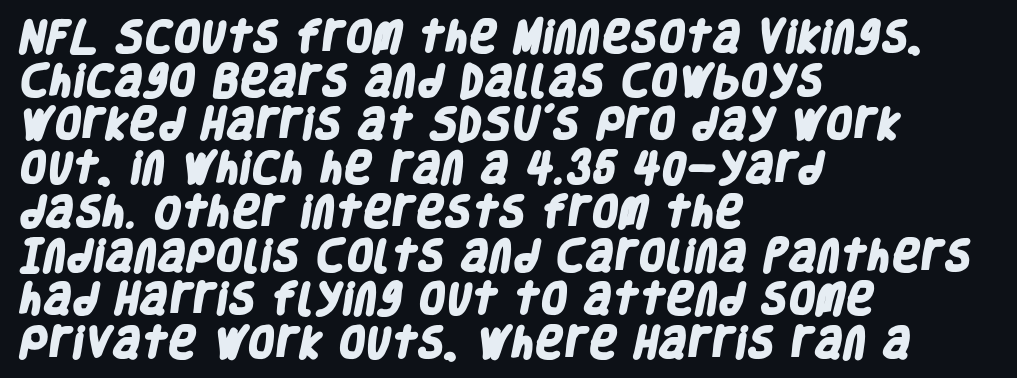
Visually the block forms a straight wall on the left and a jagged coastline on the right. Does the type have serifs? No, each stem ends abruptly. A full-strength bold gives these letters their thick strokes. This rendering features lettering with no underline. This block has exactly the height ordinary leading produces.
